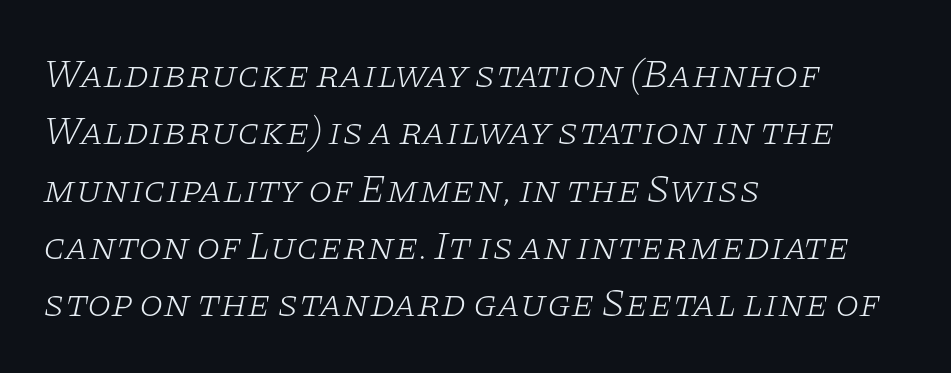
{"serif": "yes", "italic": "yes", "lean": "right", "slant_degrees": 11, "bold": "no", "weight": "light", "width": "wide", "stroke_contrast": "low", "x_height": "large", "monospaced": "no", "underline": "no", "align": "left", "line_spacing": "normal", "line_spacing_ratio": 1.47, "letter_spacing": "normal", "letter_spacing_em": 0.0, "glyph_px": 39}
